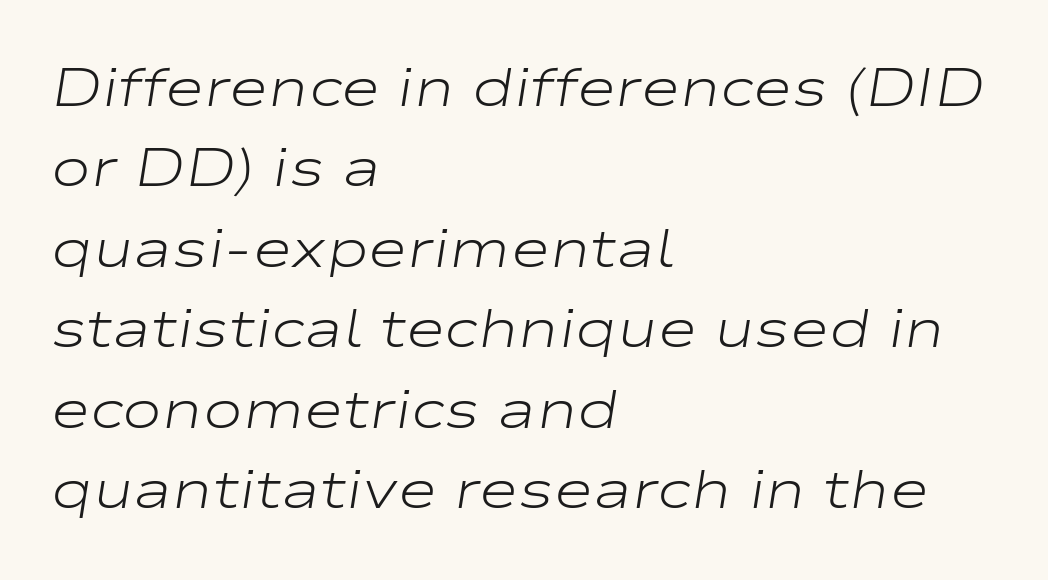
The image shows 54 px light, wide type, italic (leaning right); set left-aligned, normal line spacing (1.49x), normal letter spacing, not underlined; low stroke contrast and a medium x-height.
